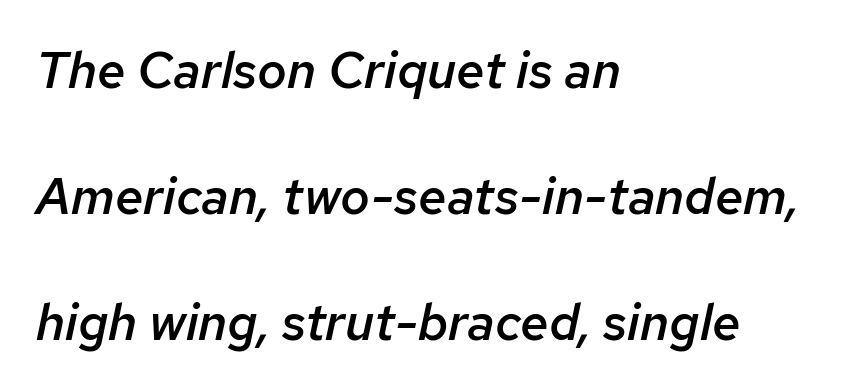
{"italic": "yes", "lean": "right", "slant_degrees": 12, "bold": "semi", "weight": "semibold", "width": "normal", "stroke_contrast": "low", "x_height": "medium", "monospaced": "no", "underline": "no", "align": "left", "line_spacing": "loose", "line_spacing_ratio": 2.47, "letter_spacing": "normal", "letter_spacing_em": 0.0, "glyph_px": 51}
